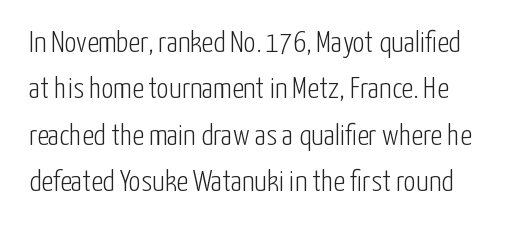
The passage shown is not underscored anywhere. Students, note that the glyphs here touch the page at normal intervals. Type style note: lacks serifs. The lines sit at an ordinary, default distance from one another. Each stroke keeps to a modest, everyday thickness or less.
